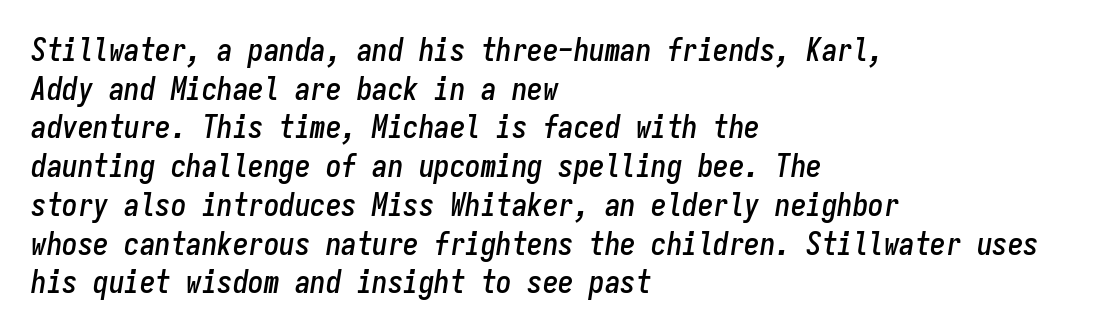
The image shows 31 px condensed type, italic (leaning right), monospaced; set left-aligned, normal line spacing (1.25x), normal letter spacing, not underlined; low stroke contrast and a medium x-height.
